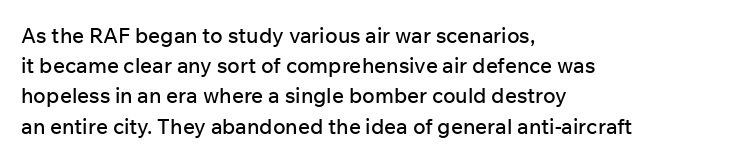
Q: Is the text italic (slanted)? A: No, it is upright.
Q: Is the text underlined? A: No.
Q: How is the paragraph aligned? A: Left-aligned.
Q: Is the spacing between letters normal or unusually wide? A: Normal.
Q: Is the spacing between lines tight, normal or loose? A: Normal.
